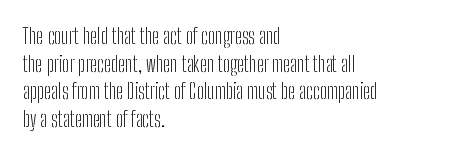
Every stem runs plumb, perpendicular to the baseline. Leftover space on each line is placed entirely after the last word. Check the space under the baseline: it is left empty. This reads as an unemphasized weight, regular at the heaviest. Caption: standard tracking, unaltered.
